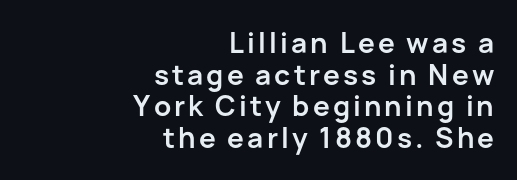
Weight check: bold — yes, fully. This is roman type, the default non-slanted kind. The gap between lines stays unmarked. Is the block centered? No — it sits flush against the right margin. Character widths vary here, with narrow letters taking less room than wide ones.
